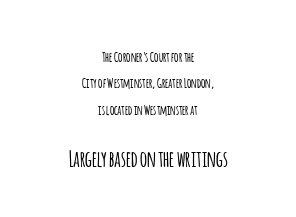
Glyph-to-glyph distance matches everyday printed text. Type size steps up from the first block to the second. Horizontally, the lines are justified to the midpoint only. Italic: no, the glyphs are upright roman.
